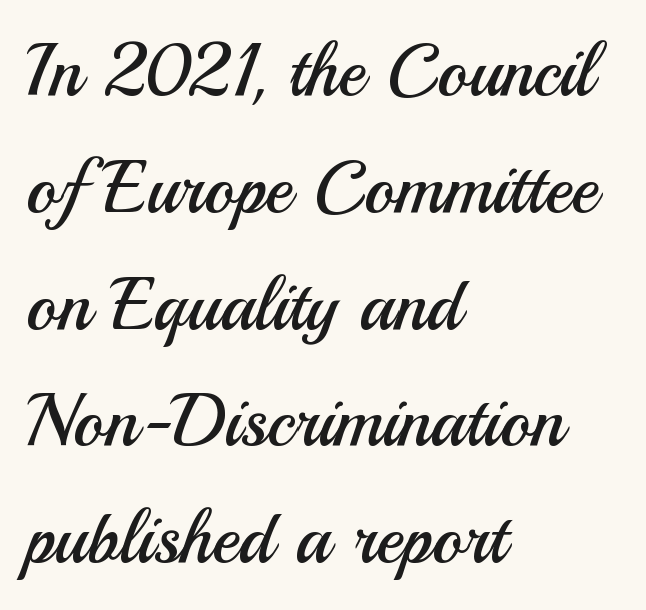
The image shows 73 px regular-weight sans-serif type; set left-aligned, normal line spacing (1.6x), normal letter spacing, not underlined; medium stroke contrast and a small x-height.
